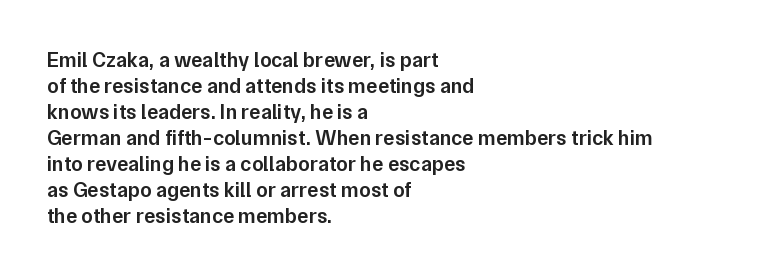
{"italic": "no", "bold": "semi", "underline": "no", "align": "left", "line_spacing_ratio": 1.24, "letter_spacing": "normal", "letter_spacing_em": 0.0, "glyph_px": 21}
